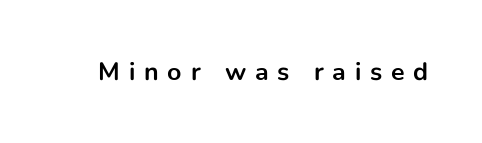
The image shows 25 px bold type, upright; set unusually wide letter spacing (+0.35 em), not underlined.
